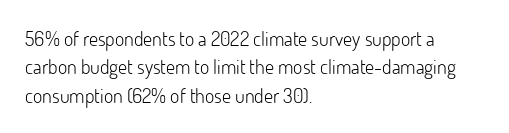
The image shows 20 px text type, upright; set left-aligned, normal line spacing (1.42x), normal letter spacing, not underlined.
